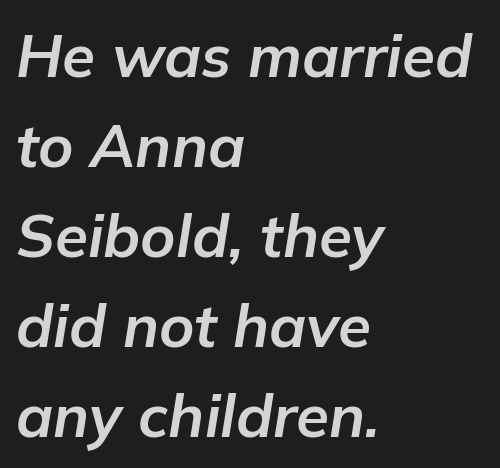
In terms of letterspacing, this is plain default setting. You can tell it's italic because the verticals aren't actually vertical. Descender tails drop into unmarked territory. Looks like regular typesetting: each glyph gets only the width it needs.
